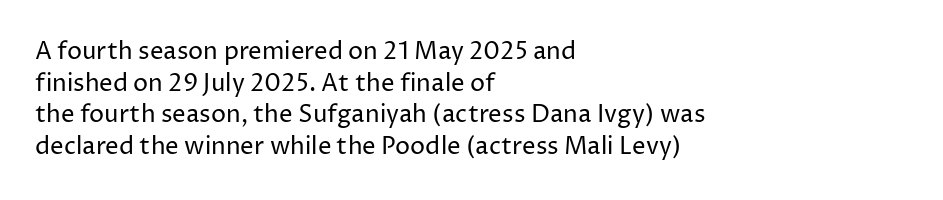
Leftover space on each line is placed entirely after the last word. The typesetting does not lean heavy: it is not bold. Honestly, the letter spacing is just normal — you wouldn't notice it. Underline: absent. If you drew a line through each stem, it would be perfectly vertical.
